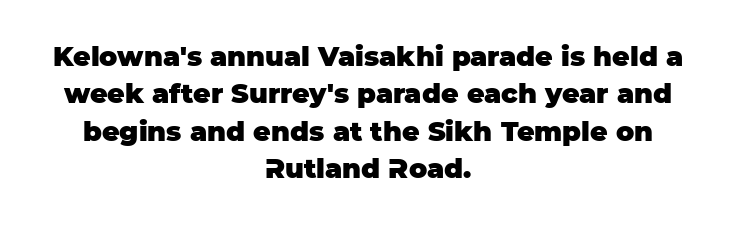
{"italic": "no", "bold": "yes", "underline": "no", "align": "center", "line_spacing": "normal", "line_spacing_ratio": 1.38, "letter_spacing": "normal", "letter_spacing_em": 0.0, "glyph_px": 27}
